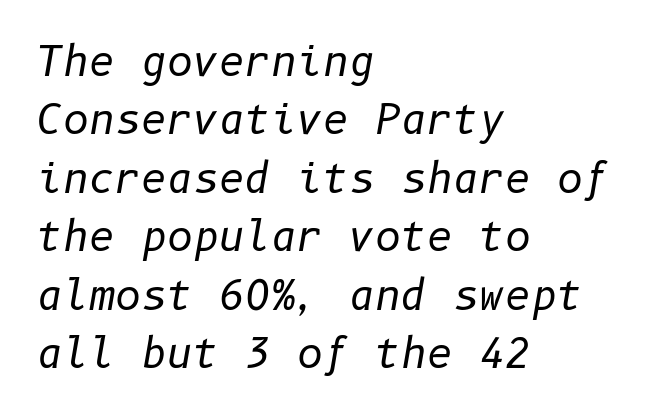
Observe the ordinary spacing: letters are neighbours, not strangers. Anything drawn beneath the words? Only blank space. The passage shown is not bold in any degree. Looking at the ascenders, they clearly lean.
